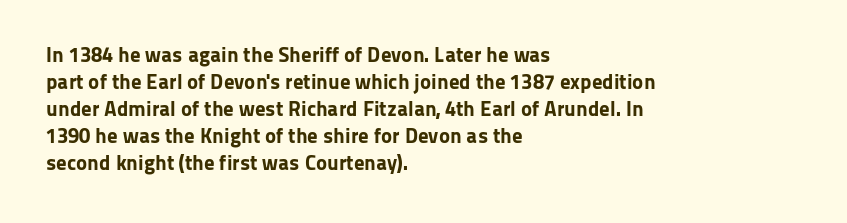
The space directly below the letters is spotless. In terms of leading, this rendering sits right in the middle. Notice how the stems are strictly vertical — no italics here. Honestly, the letter spacing is just normal — you wouldn't notice it. Typesetter's note: full bold, strokes at maximum text heaviness.
